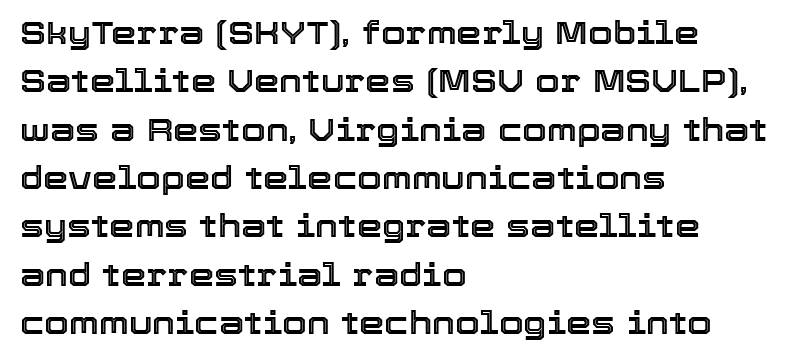
The image shows 32 px text type, upright; set left-aligned, normal line spacing (1.51x), normal letter spacing, not underlined; a medium x-height.
